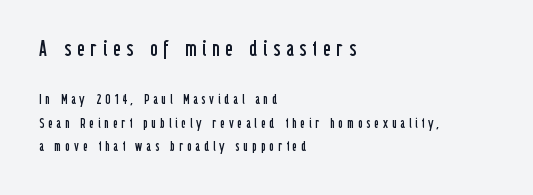
The image shows 22 px text type, upright; set left-aligned, normal line spacing (1.67x), unusually wide letter spacing (+0.28 em), not underlined; the first (top) block is 1.57x larger.
